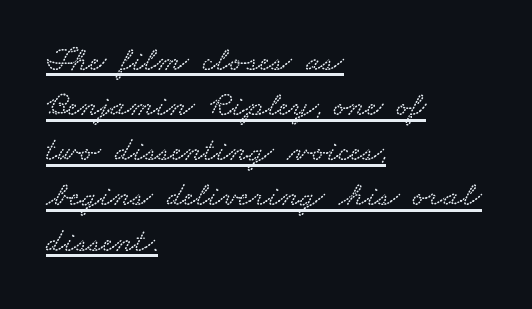
The image shows 35 px wide type; set left-aligned, normal line spacing (1.29x), normal letter spacing, underlined; low stroke contrast and a small x-height.
